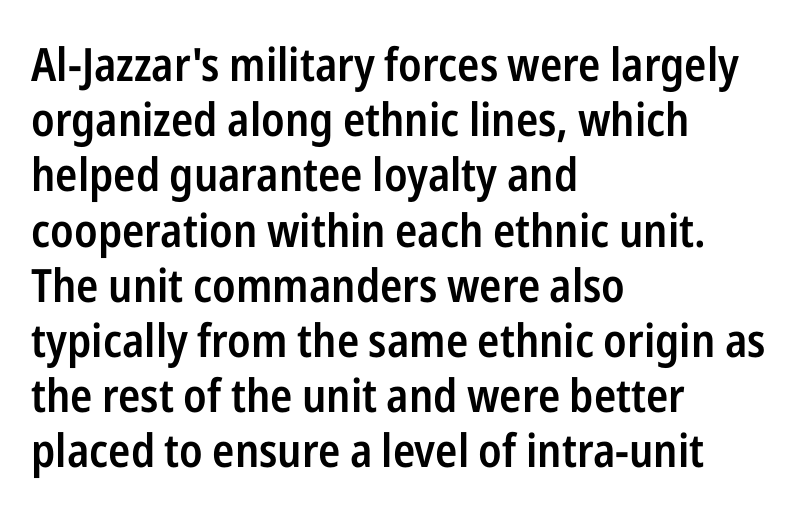
As a designer I'd log this as weight 600, semibold. Style check: upright. Font category for this specimen: sans-serif. Honestly, there is no underline to notice here at all. This rendering uses left alignment, leaving the right contour irregular.
